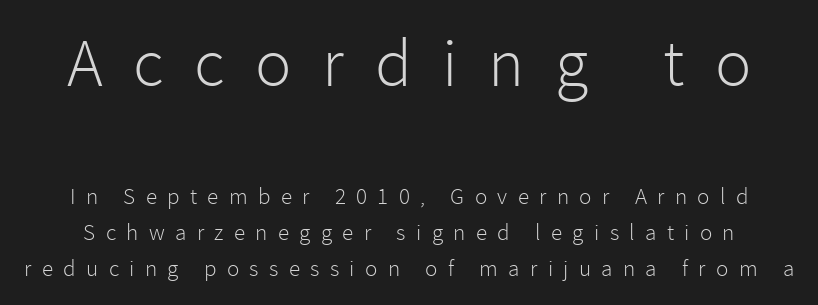
This is sans-serif lettering, the kind often seen on screens and signage. Does extra space separate the letters? Yes, quite a lot of it. Here the first block reads like a headline and the second like body copy. The gap between lines stays unmarked.
